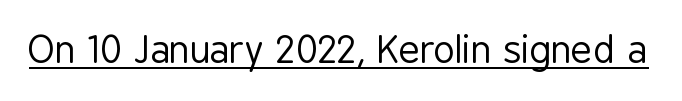
Posture: vertical. Does a line run under the words? Yes, clearly. Do the characters align in a grid? No, the font is proportional. The letterforms sit shoulder to shoulder at normal distance. Each stroke keeps to a modest, everyday thickness or less.
